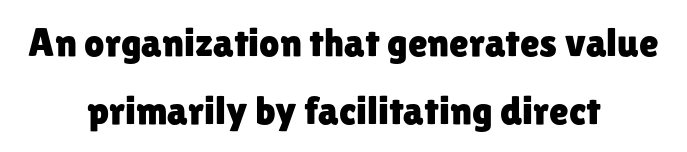
{"serif": "no", "italic": "no", "width": "normal", "stroke_contrast": "low", "x_height": "medium", "monospaced": "no", "underline": "no", "align": "center", "line_spacing": "normal", "line_spacing_ratio": 1.7, "letter_spacing": "normal", "letter_spacing_em": 0.0, "glyph_px": 40}
